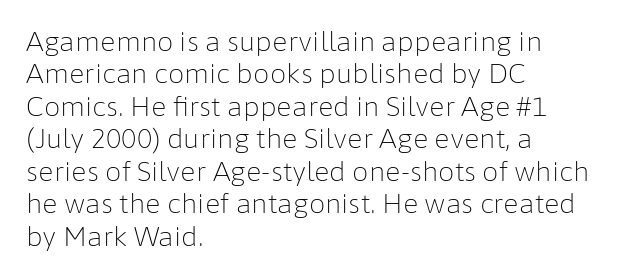
{"italic": "no", "bold": "no", "underline": "no", "align": "left", "line_spacing": "normal", "line_spacing_ratio": 1.25, "letter_spacing": "normal", "letter_spacing_em": 0.0, "glyph_px": 26}
